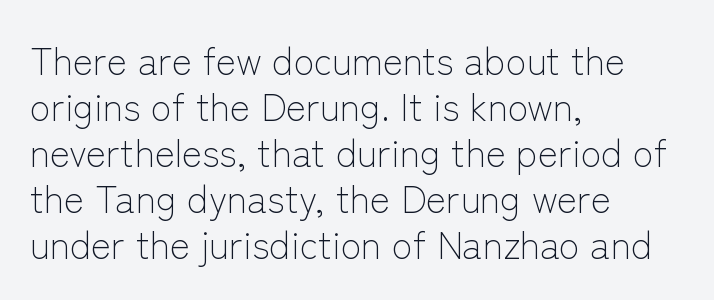
Spacing between characters is what you'd get straight out of the box. A typesetter would label this face a sans. Is this a fixed-width face? No — the glyphs have proportional, varying widths. Nothing heavy about these letters — not bold at all.
